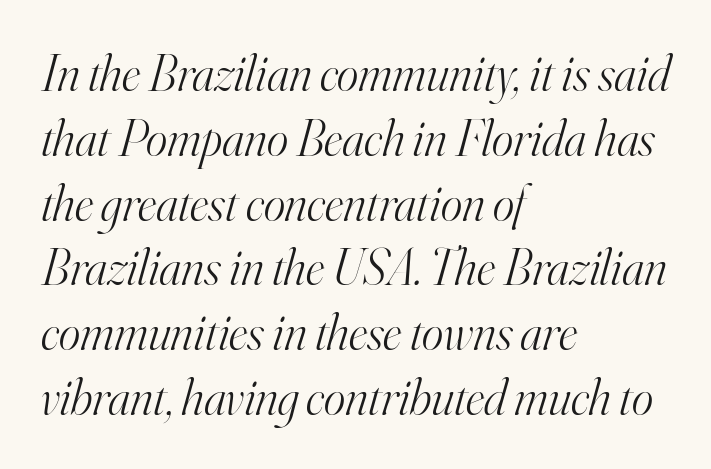
The image shows 51 px light serif type, italic (leaning right); set left-aligned, normal line spacing (1.27x), normal letter spacing, not underlined; high stroke contrast and a small x-height.
